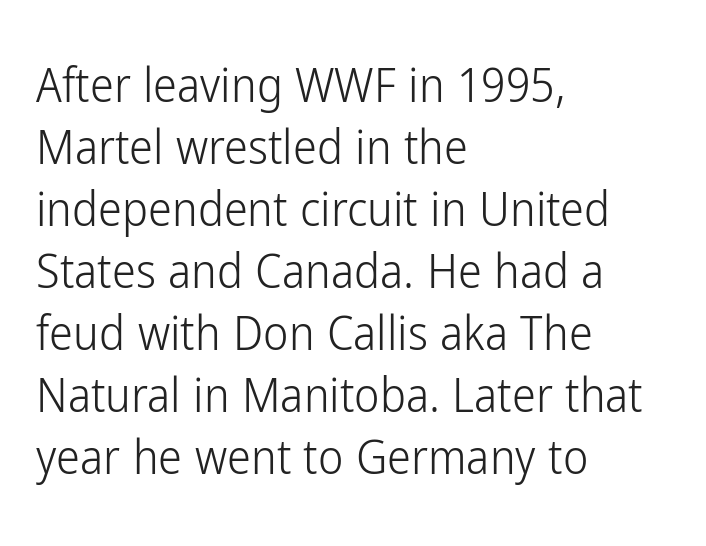
{"serif": "no", "italic": "no", "bold": "no", "weight": "light", "width": "condensed", "stroke_contrast": "low", "x_height": "medium", "monospaced": "no", "underline": "no", "align": "left", "line_spacing": "normal", "line_spacing_ratio": 1.29, "letter_spacing": "normal", "letter_spacing_em": 0.0, "glyph_px": 48}
